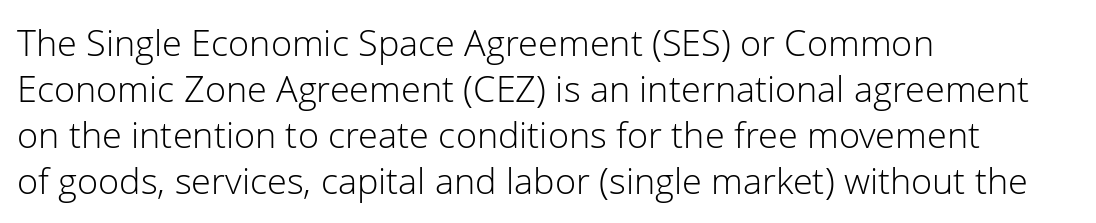
The image shows 36 px light sans-serif type, upright; set left-aligned, normal line spacing (1.28x), normal letter spacing, not underlined; low stroke contrast and a medium x-height.
